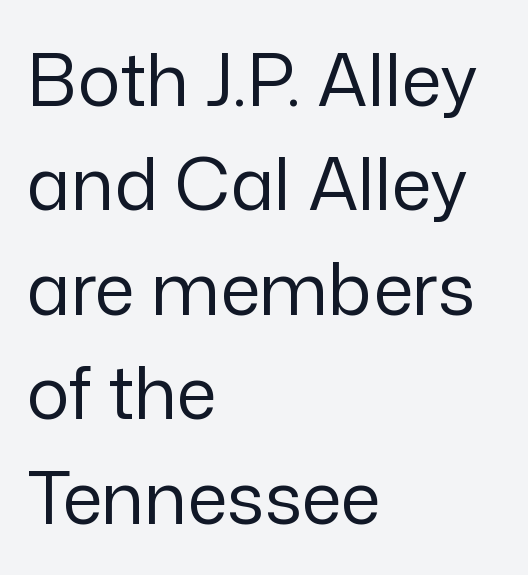
{"serif": "no", "italic": "no", "bold": "no", "weight": "regular", "width": "normal", "stroke_contrast": "low", "x_height": "medium", "monospaced": "no", "underline": "no", "align": "left", "line_spacing": "normal", "line_spacing_ratio": 1.45, "letter_spacing": "normal", "letter_spacing_em": 0.0, "glyph_px": 72}
